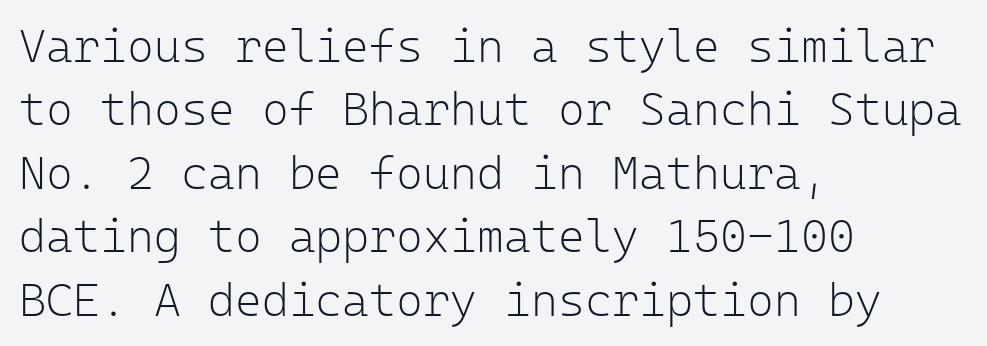
{"serif": "no", "italic": "no", "bold": "no", "weight": "light", "width": "normal", "stroke_contrast": "low", "x_height": "medium", "monospaced": "yes", "underline": "no", "align": "left", "line_spacing": "normal", "line_spacing_ratio": 1.38, "letter_spacing": "normal", "letter_spacing_em": 0.0, "glyph_px": 46}
